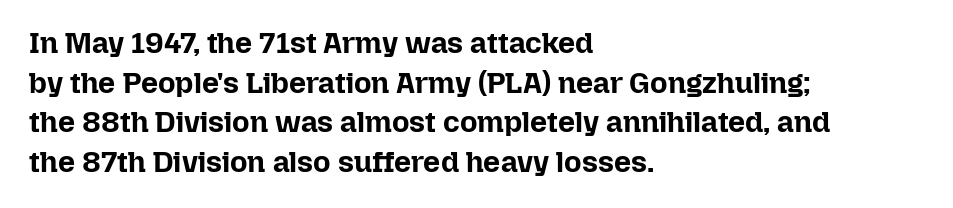
Each row of text sits above clean, open space. These lines carry a lot of weight — the face is fully bold. Proportional: the letters do not fall into vertical columns. You could call the tracking neutral — neither tight nor loose. Every character sits straight up, as roman type does. Where is the straight margin? On the left.
